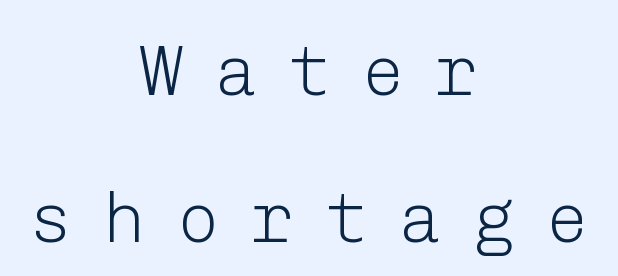
The image shows 71 px light sans-serif type, upright; set centered, loose line spacing (2.07x), unusually wide letter spacing (+0.44 em), not underlined; low stroke contrast and a medium x-height.
